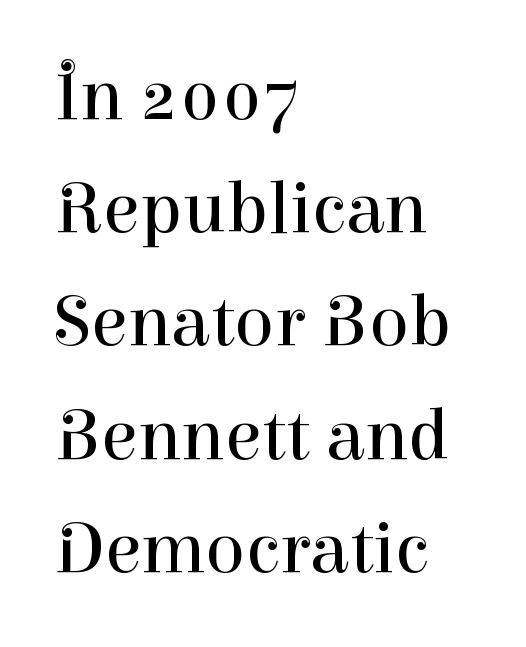
A typesetter would mark this as roman, not italic. Is this a sans? No — the strokes have serifs. Bare-footed words on every line. Stems and bowls with no extra thickness — not bold.
